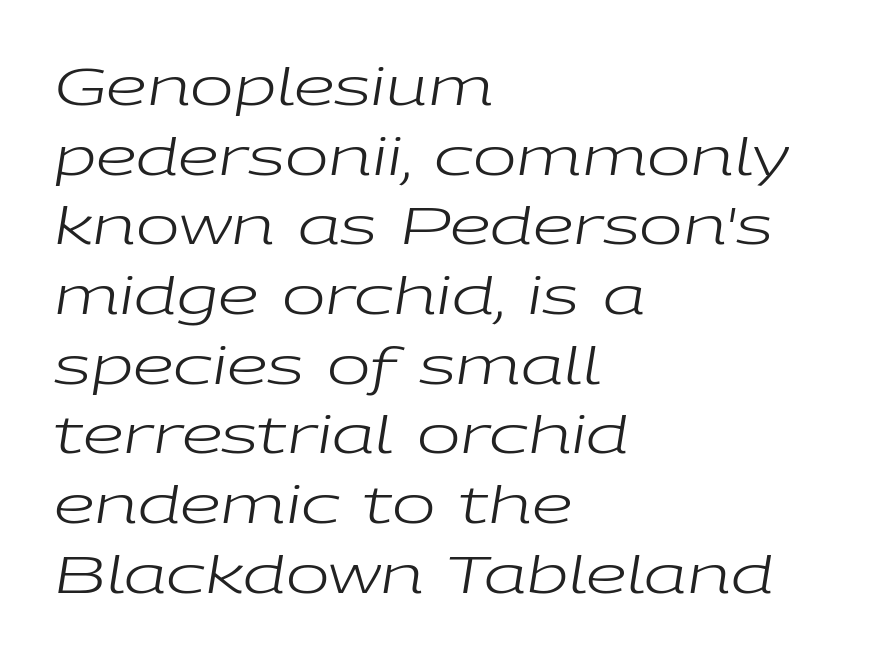
The image shows 52 px regular-weight, wide type, italic (leaning right); set left-aligned, normal line spacing (1.34x), normal letter spacing, not underlined; low stroke contrast and a medium x-height.
